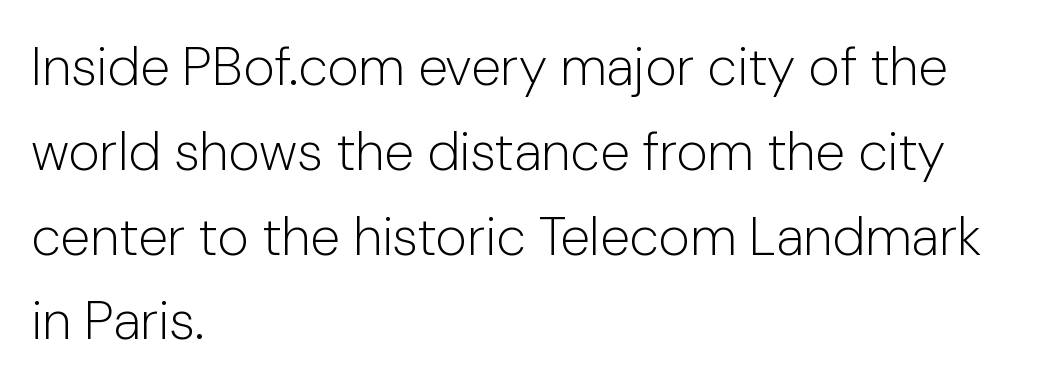
{"serif": "no", "italic": "no", "bold": "no", "weight": "light", "width": "normal", "stroke_contrast": "low", "x_height": "medium", "monospaced": "no", "underline": "no", "align": "left", "line_spacing": "normal", "line_spacing_ratio": 1.57, "letter_spacing": "normal", "letter_spacing_em": 0.0, "glyph_px": 54}
